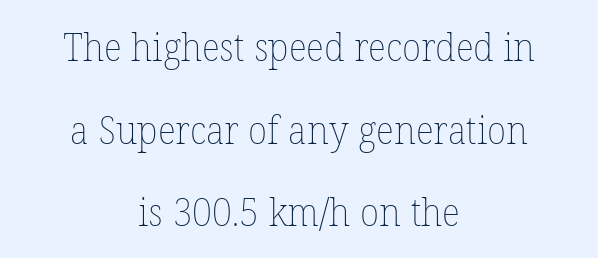
{"italic": "no", "bold": "no", "weight": "thin", "width": "normal", "stroke_contrast": "low", "x_height": "medium", "monospaced": "no", "underline": "no", "align": "center", "line_spacing": "loose", "line_spacing_ratio": 2.12, "letter_spacing": "normal", "letter_spacing_em": 0.0, "glyph_px": 39}
